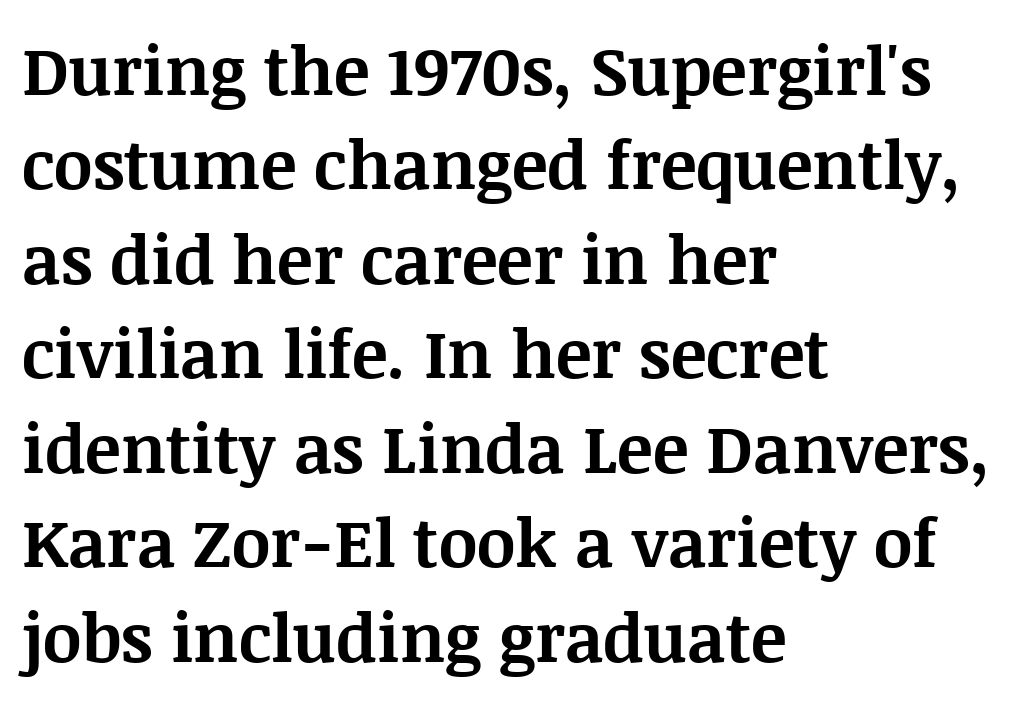
{"serif": "yes", "italic": "no", "bold": "yes", "weight": "bold", "width": "normal", "stroke_contrast": "medium", "x_height": "large", "monospaced": "no", "underline": "no", "align": "left", "line_spacing": "normal", "line_spacing_ratio": 1.41, "letter_spacing": "normal", "letter_spacing_em": 0.0, "glyph_px": 67}
